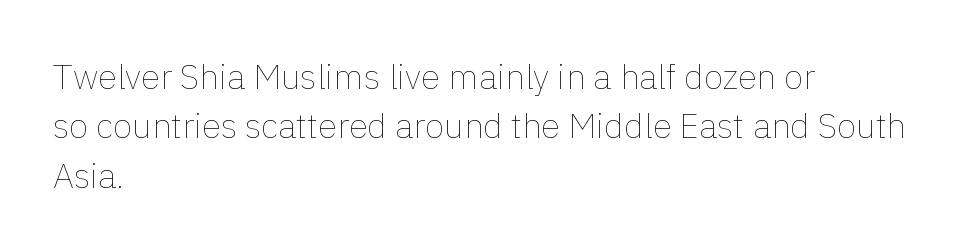
Q: Is the text bold? A: No.
Q: Is the text italic (slanted)? A: No, it is upright.
Q: Is the text underlined? A: No.
Q: How is the paragraph aligned? A: Left-aligned.
Q: Is the spacing between letters normal or unusually wide? A: Normal.
Q: Is the spacing between lines tight, normal or loose? A: Normal.
Q: Width (condensed, normal, or wide)? A: Normal.
Q: x-height? A: Medium.
Q: Monospaced? A: No.
